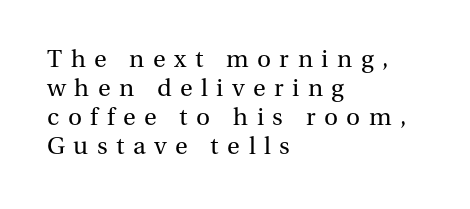
A typesetter would mark this as roman, not italic. What stands out about the letter spacing? Its width — letters are far apart. The glyphs are unaccompanied by any horizontal stroke below them. Is the stroke heavy? The answer is a plain regular-or-lighter.
